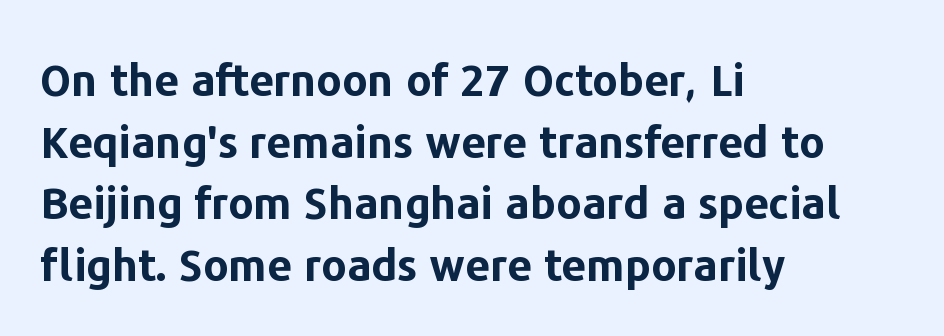
{"serif": "no", "italic": "no", "bold": "yes", "weight": "bold", "width": "normal", "stroke_contrast": "low", "x_height": "medium", "monospaced": "no", "underline": "no", "align": "left", "line_spacing": "normal", "line_spacing_ratio": 1.4, "letter_spacing": "normal", "letter_spacing_em": 0.0, "glyph_px": 44}
